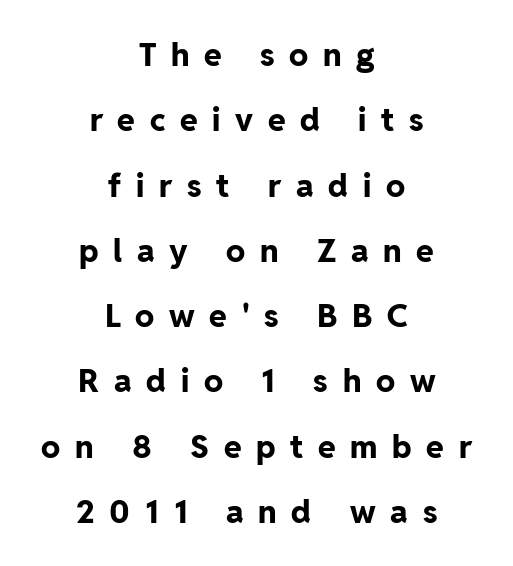
The sample has been set heavy, in full bold. Descenders are the only things crossing below the line. Loose tracking; the words dissolve into strings of separated letters. The rendering uses natural spacing where letterforms have individual widths. Designer's note — italics off, roman on. This sample is center-justified, so both line endings float freely.
